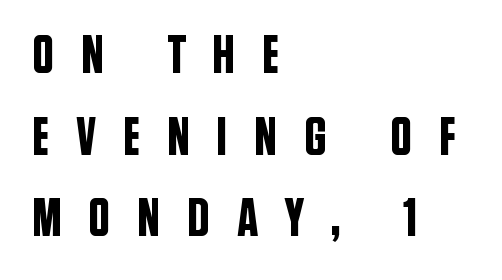
The image shows 54 px condensed sans-serif type, upright; set left-aligned, normal line spacing (1.51x), unusually wide letter spacing (+0.49 em), not underlined; low stroke contrast and a large x-height.
